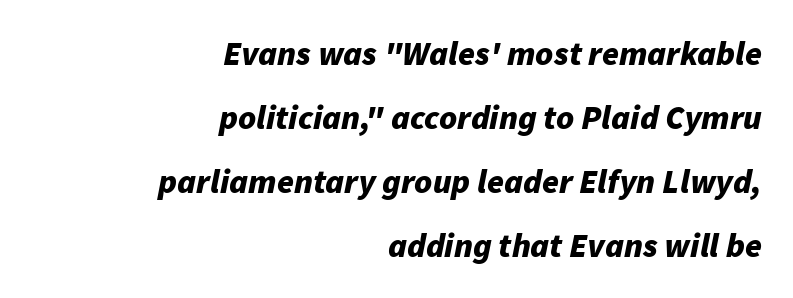
{"italic": "yes", "lean": "right", "slant_degrees": 11, "bold": "yes", "weight": "bold", "width": "normal", "stroke_contrast": "low", "x_height": "medium", "monospaced": "no", "underline": "no", "align": "right", "line_spacing_ratio": 1.88, "letter_spacing": "normal", "letter_spacing_em": 0.0, "glyph_px": 34}
